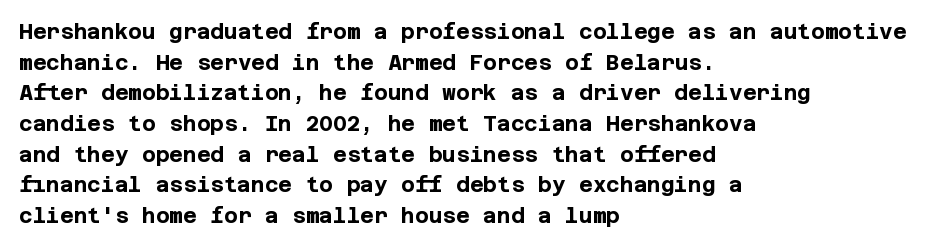
The image shows 21 px bold type, upright; set left-aligned, normal line spacing (1.46x), normal letter spacing, not underlined.
